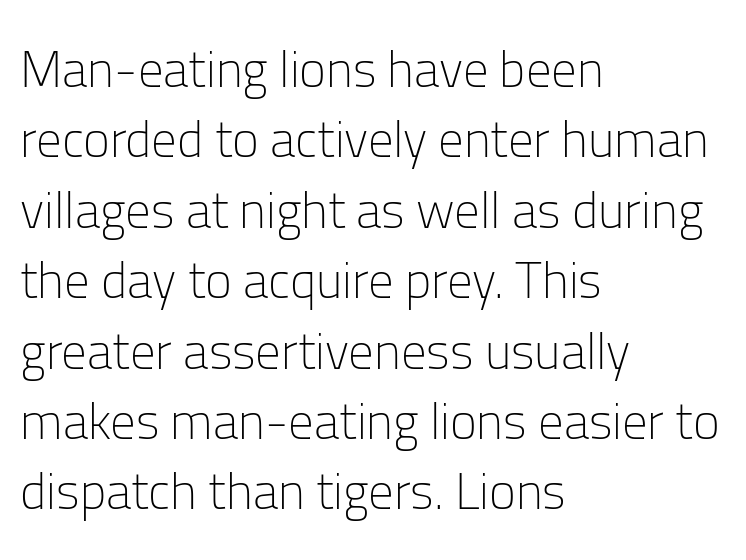
{"serif": "no", "italic": "no", "bold": "no", "weight": "light", "width": "normal", "stroke_contrast": "low", "x_height": "medium", "monospaced": "no", "underline": "no", "align": "left", "line_spacing": "normal", "line_spacing_ratio": 1.38, "letter_spacing": "normal", "letter_spacing_em": 0.0, "glyph_px": 51}
